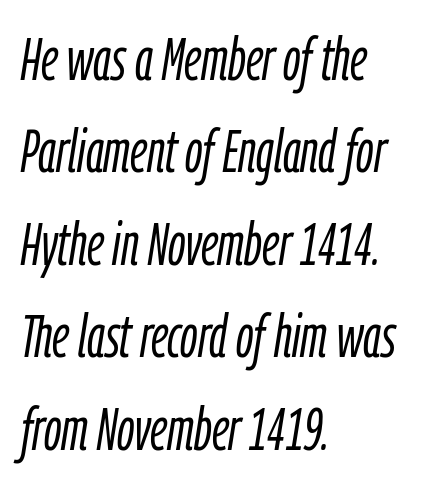
The image shows 60 px light, condensed type, italic (leaning right); set left-aligned, normal line spacing (1.54x), normal letter spacing, not underlined; low stroke contrast and a medium x-height.
